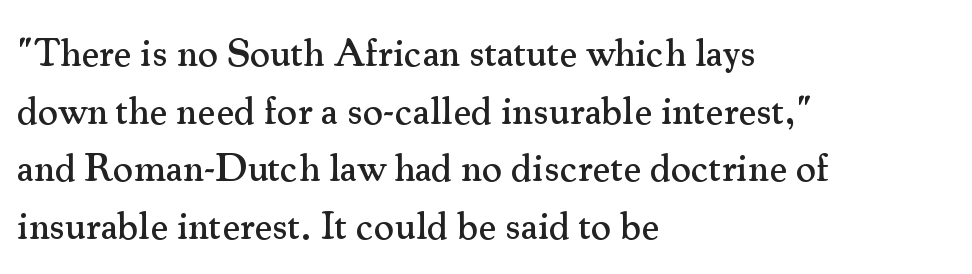
The passage shown is typed in a proportional face where columns would drift. These lines were composed using upright roman letters. The type family on display is of the serif kind. The type is set solid horizontally, with unmodified tracking. Left-aligned paragraph, ragged on the right. The passage shown is not underscored anywhere.
